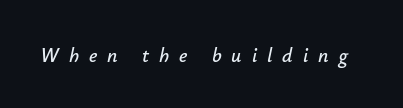
{"italic": "yes", "lean": "right", "slant_degrees": 12, "underline": "no", "letter_spacing": "wide", "letter_spacing_em": 0.5, "glyph_px": 20}
